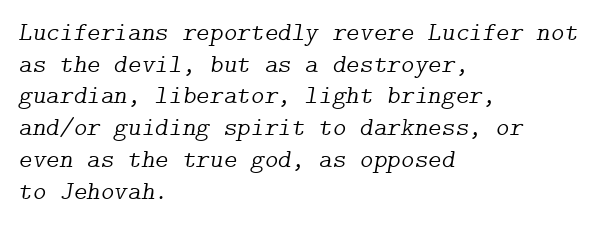
Honestly, there is no underline to notice here at all. Counters stay open thanks to moderate or lighter strokes. Compared with typical body copy, the letter spacing here is the same. Typeset ragged right — the left edge is the straight one. In terms of posture, this sample is oblique.
